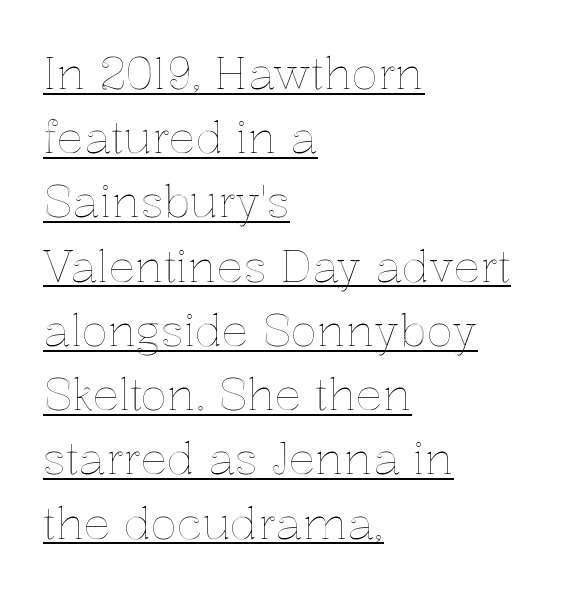
{"italic": "no", "width": "normal", "x_height": "medium", "monospaced": "no", "underline": "yes", "align": "left", "line_spacing": "normal", "line_spacing_ratio": 1.46, "letter_spacing": "normal", "letter_spacing_em": 0.0, "glyph_px": 44}
